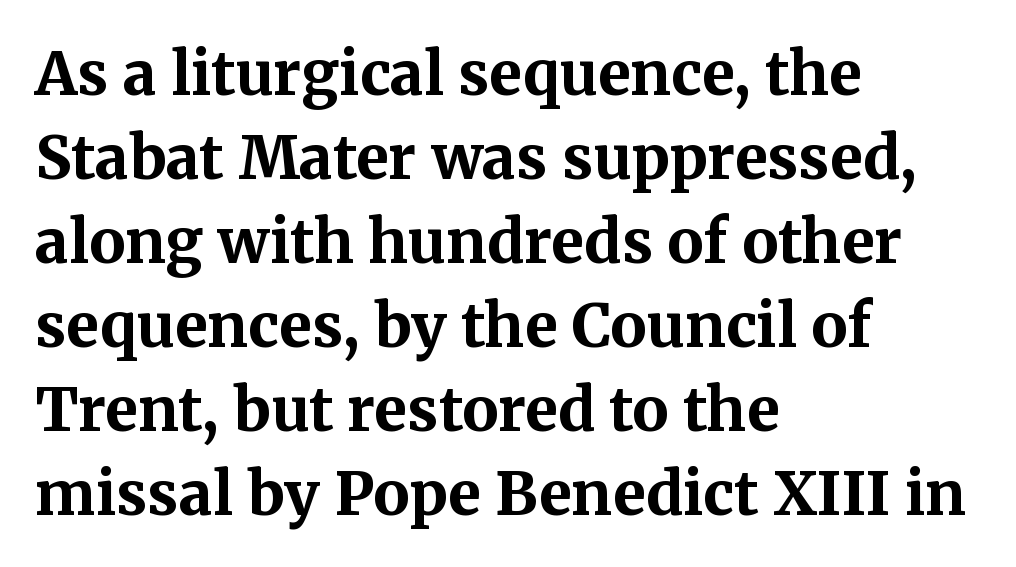
{"serif": "yes", "italic": "no", "bold": "yes", "weight": "bold", "width": "normal", "stroke_contrast": "medium", "x_height": "medium", "monospaced": "no", "underline": "no", "align": "left", "line_spacing": "normal", "line_spacing_ratio": 1.4, "letter_spacing": "normal", "letter_spacing_em": 0.0, "glyph_px": 60}
